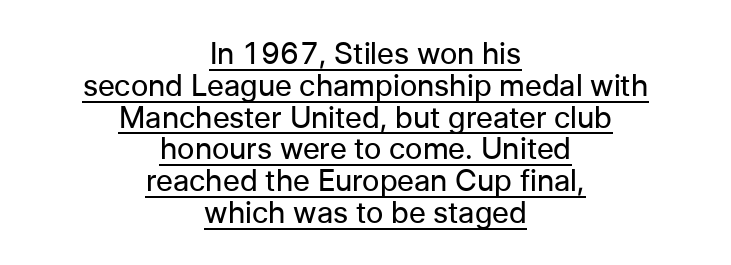
Q: Is the text bold? A: No.
Q: Is the text italic (slanted)? A: No, it is upright.
Q: Is the typeface a serif or a sans-serif typeface? A: Sans-serif.
Q: Is the text underlined? A: Yes.
Q: How is the paragraph aligned? A: Centered.
Q: Is the spacing between letters normal or unusually wide? A: Normal.
Q: Is the spacing between lines tight, normal or loose? A: Tight.
Q: Width (condensed, normal, or wide)? A: Normal.
Q: Stroke contrast? A: Low.
Q: x-height? A: Medium.
Q: Monospaced? A: No.
